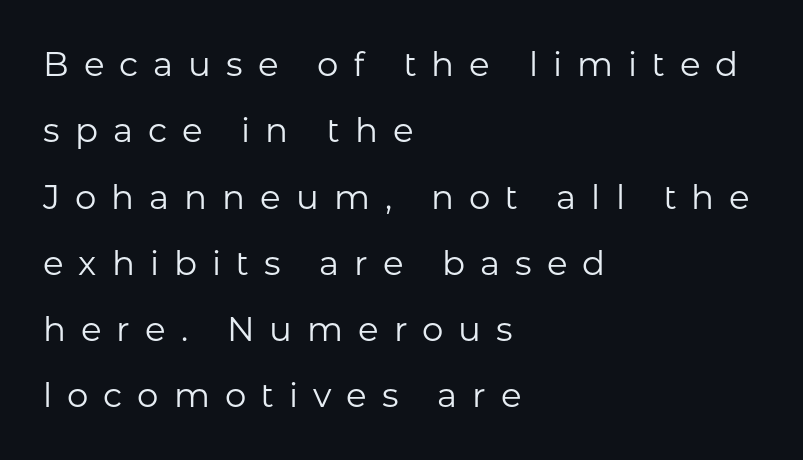
The image shows 34 px regular-weight sans-serif type, upright; set left-aligned, loose line spacing (1.95x), unusually wide letter spacing (+0.44 em), not underlined; low stroke contrast and a medium x-height.
